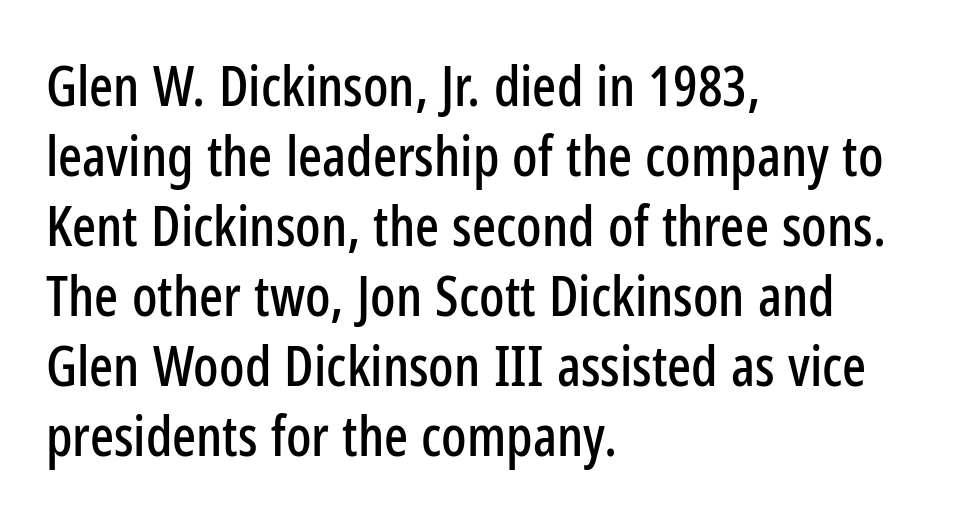
Q: Is the text italic (slanted)? A: No, it is upright.
Q: Is the typeface a serif or a sans-serif typeface? A: Sans-serif.
Q: Is the text underlined? A: No.
Q: How is the paragraph aligned? A: Left-aligned.
Q: Is the spacing between letters normal or unusually wide? A: Normal.
Q: Is the spacing between lines tight, normal or loose? A: Normal.
Q: Width (condensed, normal, or wide)? A: Condensed.
Q: Stroke contrast? A: Low.
Q: x-height? A: Medium.
Q: Monospaced? A: No.
